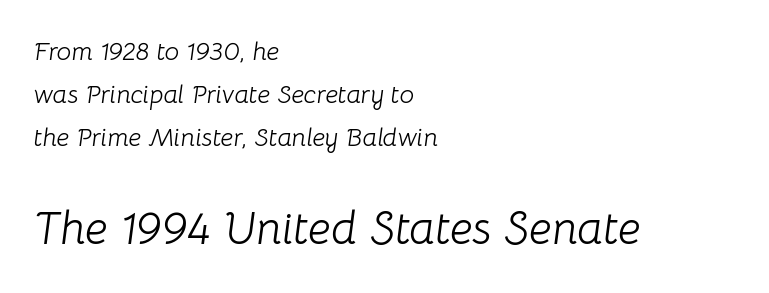
Q: Is the text bold? A: No.
Q: Is the text italic (slanted)? A: Yes, it leans right by about 8 degrees.
Q: Is the text underlined? A: No.
Q: How is the paragraph aligned? A: Left-aligned.
Q: Is the spacing between letters normal or unusually wide? A: Normal.
Q: Is the spacing between lines tight, normal or loose? A: Normal.
Q: Which block of text is set in a larger size, the first (top) or the second (bottom)? A: The second (bottom) one.
Q: Width (condensed, normal, or wide)? A: Normal.
Q: Stroke contrast? A: Low.
Q: x-height? A: Medium.
Q: Monospaced? A: No.
